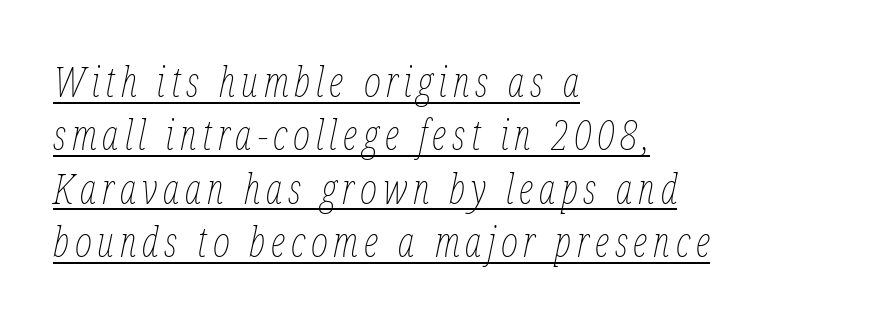
Proportional: the letters do not fall into vertical columns. The text block is weighted toward the left margin, trailing off unevenly rightward. Honestly, the underline is the first thing you notice here. Observe the lean: these are italic letterforms.
